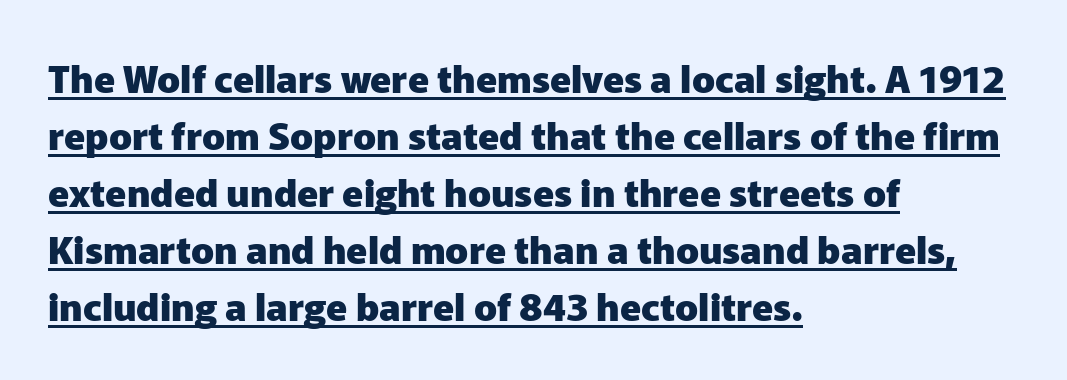
The image shows 38 px heavy sans-serif type, upright; set left-aligned, normal line spacing (1.5x), normal letter spacing, underlined; low stroke contrast and a medium x-height.
